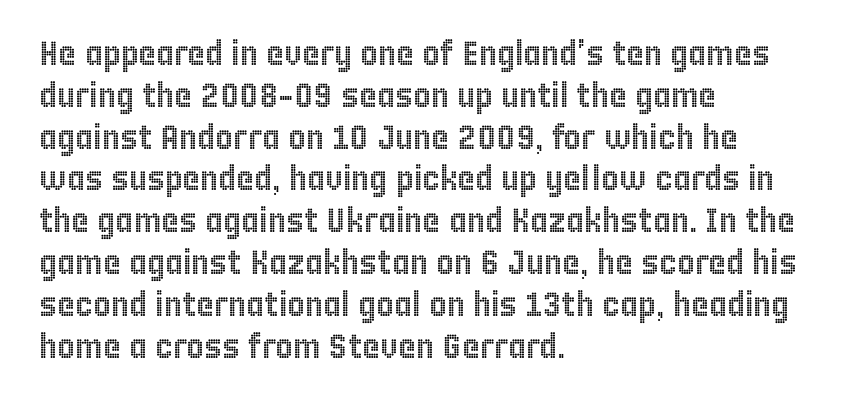
You could not count columns in this text — the font is proportionally spaced. Has an underline been added? It has not. Line beginnings align vertically; line endings do not. Tall strokes in this sample are plumb rather than angled. Caption: standard tracking, unaltered.
